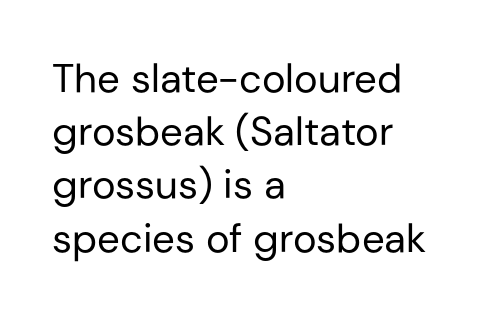
Tracking value appears to be zero — textbook default spacing. Notice how descenders clear the ascenders below comfortably — that's standard leading. The typesetting does not lean heavy: it is not bold. Are there feet on the stems? There aren't — it's a sans.
